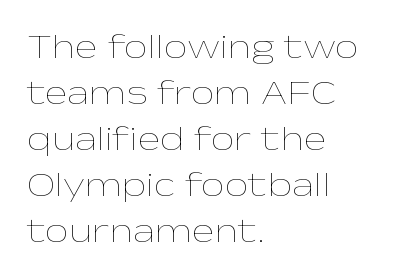
Q: Is the text bold? A: No.
Q: Is the text italic (slanted)? A: No, it is upright.
Q: Is the text underlined? A: No.
Q: How is the paragraph aligned? A: Left-aligned.
Q: Is the spacing between letters normal or unusually wide? A: Normal.
Q: Is the spacing between lines tight, normal or loose? A: Normal.
Q: Width (condensed, normal, or wide)? A: Wide.
Q: Stroke contrast? A: Low.
Q: x-height? A: Medium.
Q: Monospaced? A: No.
